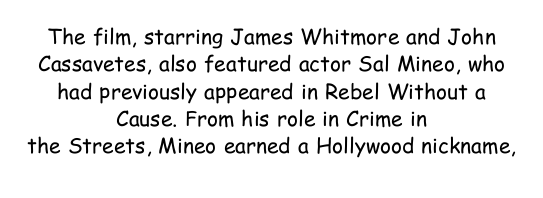
The image shows 21 px text type, upright; set centered, normal line spacing (1.3x), normal letter spacing, not underlined.
